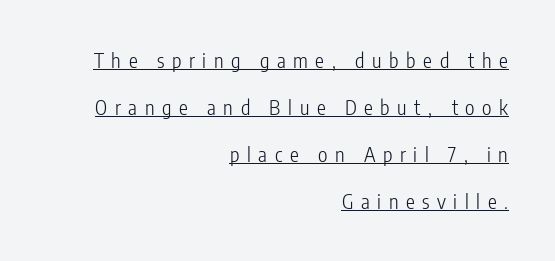
Q: Is the text bold? A: No.
Q: Is the text italic (slanted)? A: No, it is upright.
Q: Is the text underlined? A: Yes.
Q: How is the paragraph aligned? A: Right-aligned.
Q: Is the spacing between letters normal or unusually wide? A: Unusually wide.
Q: Is the spacing between lines tight, normal or loose? A: Loose.
